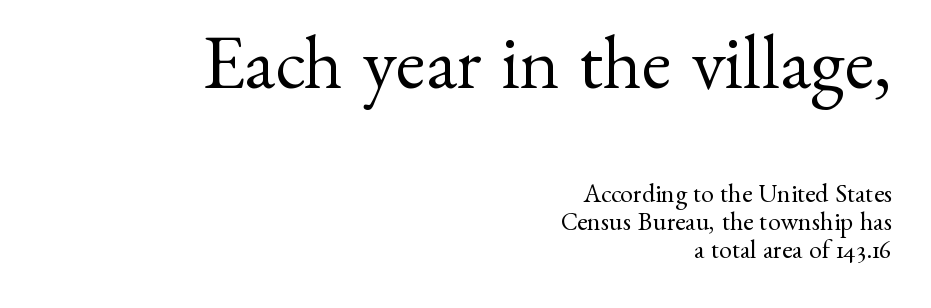
The image shows 77 px regular-weight serif type, upright; set right-aligned, tight line spacing (1.09x), normal letter spacing, not underlined; the first (top) block is 2.96x larger; medium stroke contrast and a small x-height.
